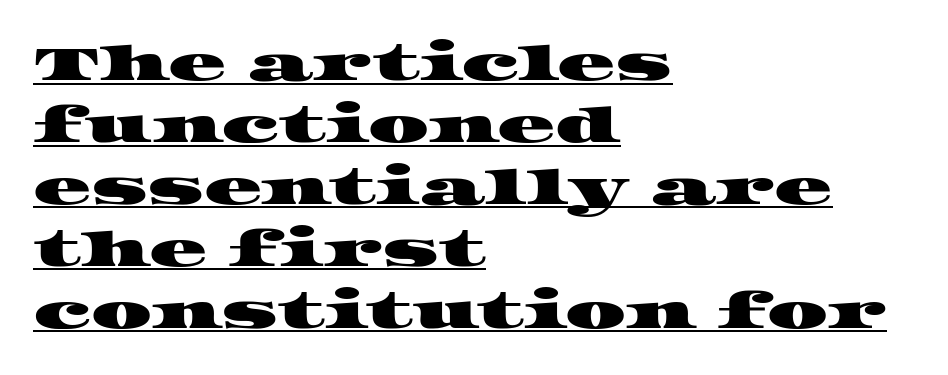
Q: Is the typeface a serif or a sans-serif typeface? A: Serif.
Q: Is the text underlined? A: Yes.
Q: How is the paragraph aligned? A: Left-aligned.
Q: Is the spacing between letters normal or unusually wide? A: Normal.
Q: Is the spacing between lines tight, normal or loose? A: Normal.
Q: Width (condensed, normal, or wide)? A: Wide.
Q: Stroke contrast? A: High.
Q: x-height? A: Large.
Q: Monospaced? A: No.
